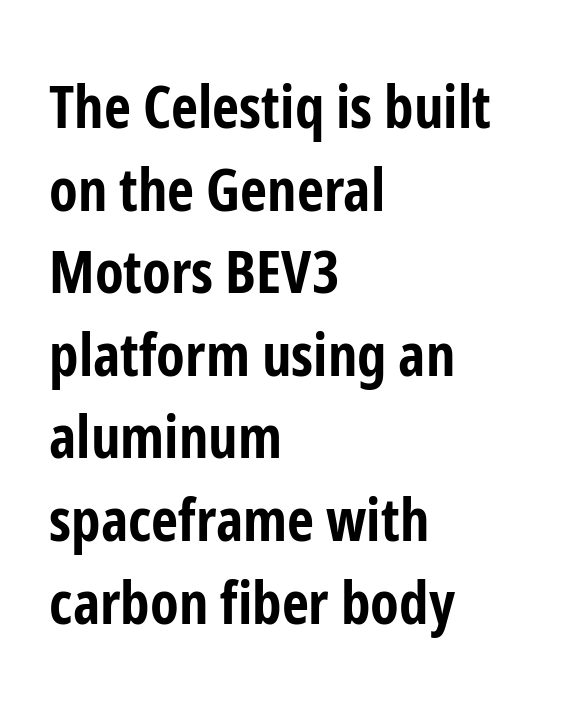
Q: Is the text bold? A: Yes.
Q: Is the text italic (slanted)? A: No, it is upright.
Q: Is the typeface a serif or a sans-serif typeface? A: Sans-serif.
Q: Is the text underlined? A: No.
Q: How is the paragraph aligned? A: Left-aligned.
Q: Is the spacing between letters normal or unusually wide? A: Normal.
Q: Is the spacing between lines tight, normal or loose? A: Normal.
Q: Width (condensed, normal, or wide)? A: Condensed.
Q: Stroke contrast? A: Low.
Q: x-height? A: Medium.
Q: Monospaced? A: No.
